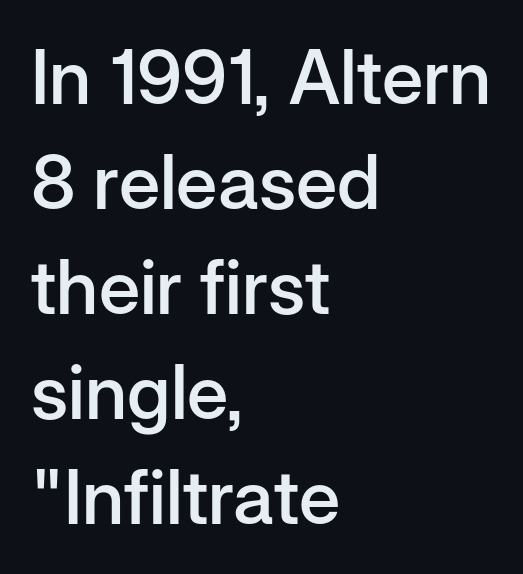
Q: Is the text bold? A: Semi-bold.
Q: Is the text italic (slanted)? A: No, it is upright.
Q: Is the typeface a serif or a sans-serif typeface? A: Sans-serif.
Q: Is the text underlined? A: No.
Q: How is the paragraph aligned? A: Left-aligned.
Q: Is the spacing between letters normal or unusually wide? A: Normal.
Q: Is the spacing between lines tight, normal or loose? A: Normal.
Q: Width (condensed, normal, or wide)? A: Normal.
Q: Stroke contrast? A: Low.
Q: x-height? A: Medium.
Q: Monospaced? A: No.
